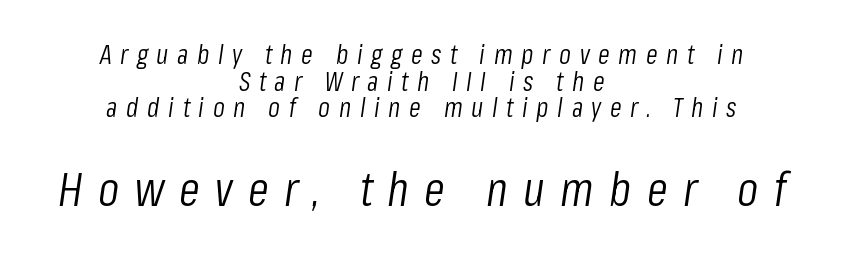
{"italic": "yes", "lean": "right", "slant_degrees": 8, "bold": "no", "weight": "light", "width": "condensed", "stroke_contrast": "low", "x_height": "medium", "monospaced": "no", "underline": "no", "align": "center", "line_spacing": "tight", "line_spacing_ratio": 0.99, "letter_spacing": "wide", "letter_spacing_em": 0.32, "larger_block": "second", "size_ratio": 1.78, "glyph_px": 48}
